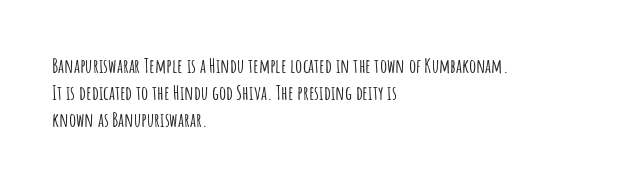
The image shows 20 px text type, upright; set left-aligned, normal line spacing (1.35x), normal letter spacing, not underlined.
